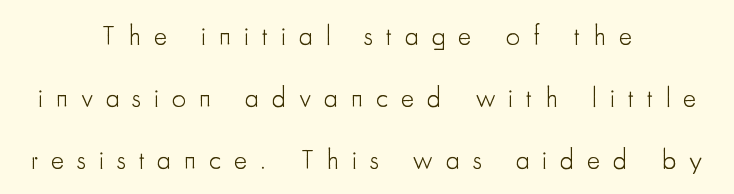
{"serif": "no", "italic": "no", "bold": "no", "weight": "light", "width": "condensed", "stroke_contrast": "low", "x_height": "small", "monospaced": "no", "underline": "no", "align": "center", "line_spacing": "loose", "line_spacing_ratio": 2.21, "letter_spacing": "wide", "letter_spacing_em": 0.46, "glyph_px": 28}
